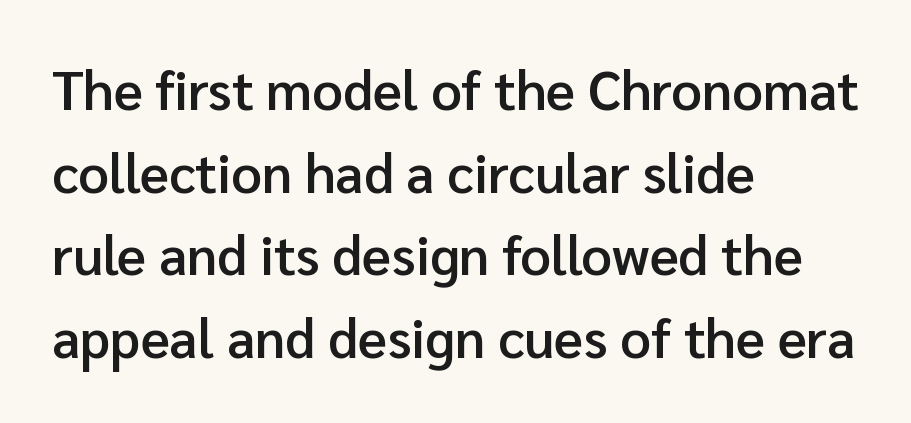
A typesetter would label this face a sans. Students, observe: this is what conventionally led text looks like. Where is the straight margin? On the left. The rendering uses natural spacing where letterforms have individual widths.
